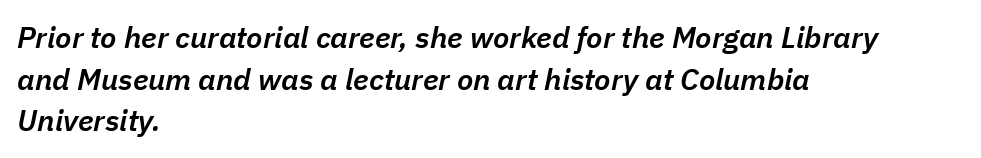
{"italic": "yes", "lean": "right", "slant_degrees": 11, "bold": "semi", "weight": "semibold", "width": "normal", "stroke_contrast": "low", "x_height": "medium", "monospaced": "no", "underline": "no", "align": "left", "line_spacing": "normal", "line_spacing_ratio": 1.39, "letter_spacing": "normal", "letter_spacing_em": 0.0, "glyph_px": 30}
